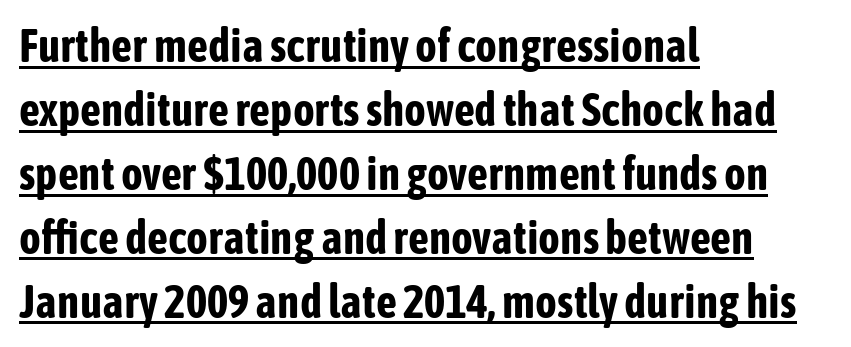
Q: Is the text bold? A: Yes.
Q: Is the text italic (slanted)? A: No, it is upright.
Q: Is the typeface a serif or a sans-serif typeface? A: Sans-serif.
Q: Is the text underlined? A: Yes.
Q: How is the paragraph aligned? A: Left-aligned.
Q: Is the spacing between letters normal or unusually wide? A: Normal.
Q: Is the spacing between lines tight, normal or loose? A: Normal.
Q: Width (condensed, normal, or wide)? A: Condensed.
Q: Stroke contrast? A: Low.
Q: x-height? A: Medium.
Q: Monospaced? A: No.
